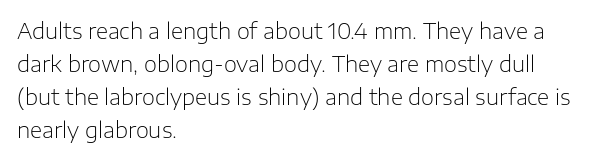
{"italic": "no", "bold": "no", "underline": "no", "align": "left", "line_spacing": "normal", "line_spacing_ratio": 1.57, "letter_spacing": "normal", "letter_spacing_em": 0.0, "glyph_px": 21}
